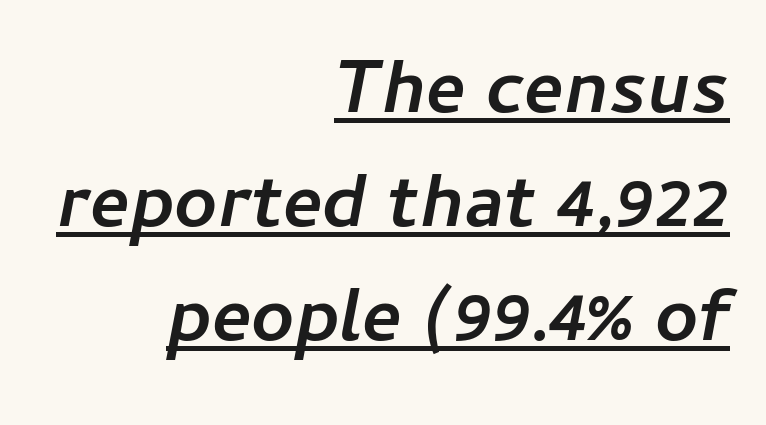
Weight check: bold — yes, fully. Glyph-to-glyph distance matches everyday printed text. A typesetter would call this leading conventional body-copy spacing. Casual observation: everything's shoved over to the right. Descenders here cross a horizontal rule under the line.
